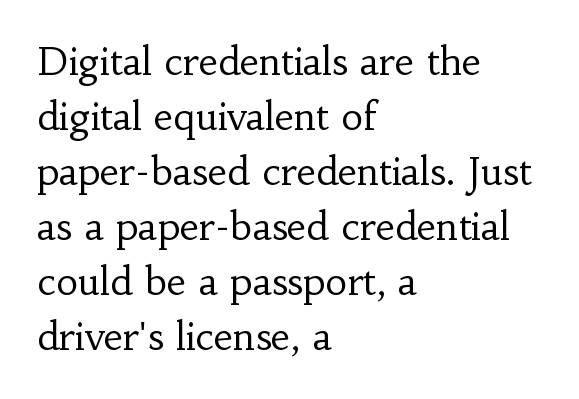
Q: Is the text bold? A: No.
Q: Is the text italic (slanted)? A: No, it is upright.
Q: Is the typeface a serif or a sans-serif typeface? A: Serif.
Q: Is the text underlined? A: No.
Q: How is the paragraph aligned? A: Left-aligned.
Q: Is the spacing between letters normal or unusually wide? A: Normal.
Q: Is the spacing between lines tight, normal or loose? A: Normal.
Q: Width (condensed, normal, or wide)? A: Normal.
Q: Stroke contrast? A: Low.
Q: x-height? A: Small.
Q: Monospaced? A: No.
